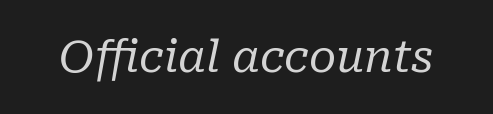
{"serif": "yes", "italic": "yes", "lean": "right", "slant_degrees": 10, "bold": "no", "weight": "regular", "width": "normal", "stroke_contrast": "low", "x_height": "medium", "monospaced": "no", "underline": "no", "letter_spacing": "normal", "letter_spacing_em": 0.0, "glyph_px": 44}
